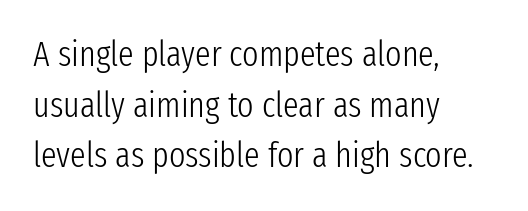
Q: Is the text bold? A: No.
Q: Is the text italic (slanted)? A: No, it is upright.
Q: Is the typeface a serif or a sans-serif typeface? A: Sans-serif.
Q: Is the text underlined? A: No.
Q: How is the paragraph aligned? A: Left-aligned.
Q: Is the spacing between letters normal or unusually wide? A: Normal.
Q: Is the spacing between lines tight, normal or loose? A: Normal.
Q: Width (condensed, normal, or wide)? A: Condensed.
Q: Stroke contrast? A: Low.
Q: x-height? A: Medium.
Q: Monospaced? A: No.
